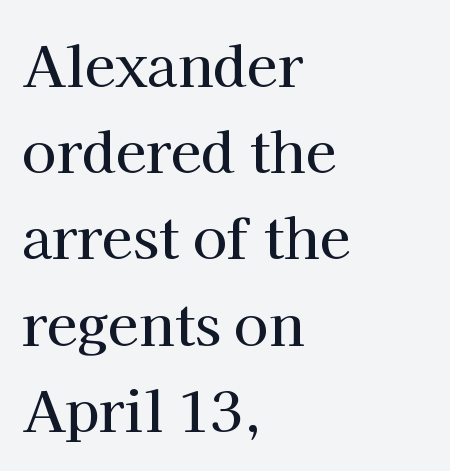
The image shows 56 px serif type, upright; set left-aligned, normal line spacing (1.54x), normal letter spacing, not underlined; high stroke contrast and a medium x-height.
